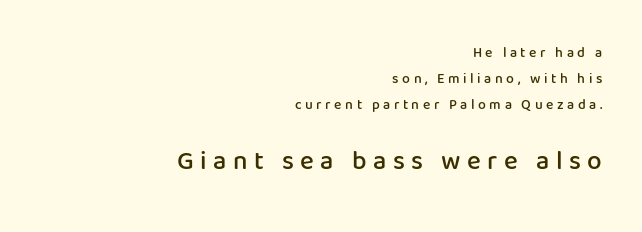
The image shows 26 px text type, upright; set right-aligned, line spacing 1.85x, unusually wide letter spacing (+0.25 em), not underlined; the second (bottom) block is 1.86x larger.
